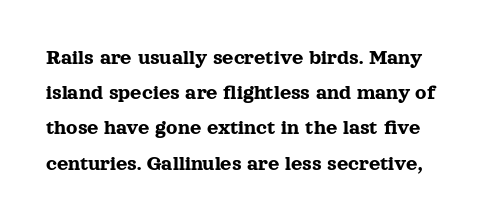
{"italic": "no", "underline": "no", "line_spacing": "normal", "line_spacing_ratio": 1.6, "letter_spacing": "normal", "letter_spacing_em": 0.0, "glyph_px": 22}
